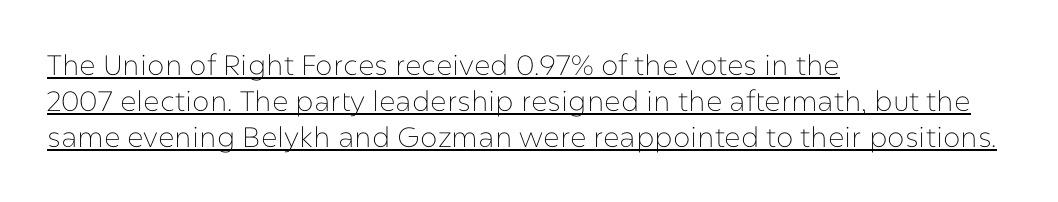
The image shows 28 px thin sans-serif type, upright; set left-aligned, normal line spacing (1.28x), normal letter spacing, underlined; low stroke contrast and a medium x-height.
